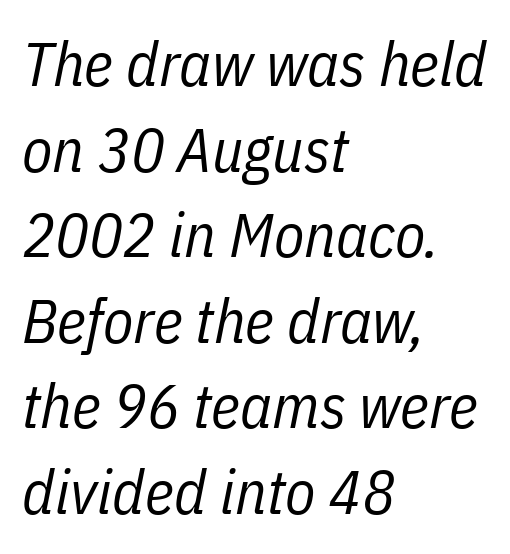
{"italic": "yes", "lean": "right", "slant_degrees": 11, "bold": "no", "weight": "regular", "width": "condensed", "stroke_contrast": "low", "x_height": "medium", "monospaced": "no", "underline": "no", "align": "left", "line_spacing": "normal", "line_spacing_ratio": 1.38, "letter_spacing": "normal", "letter_spacing_em": 0.0, "glyph_px": 62}
